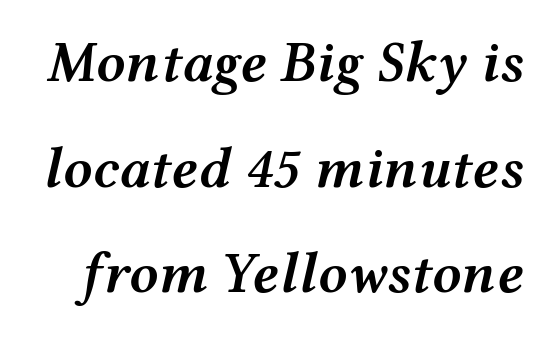
{"italic": "yes", "lean": "right", "slant_degrees": 12, "bold": "semi", "weight": "semibold", "width": "wide", "stroke_contrast": "medium", "x_height": "medium", "monospaced": "no", "underline": "no", "line_spacing_ratio": 1.82, "letter_spacing": "normal", "letter_spacing_em": 0.0, "glyph_px": 58}
